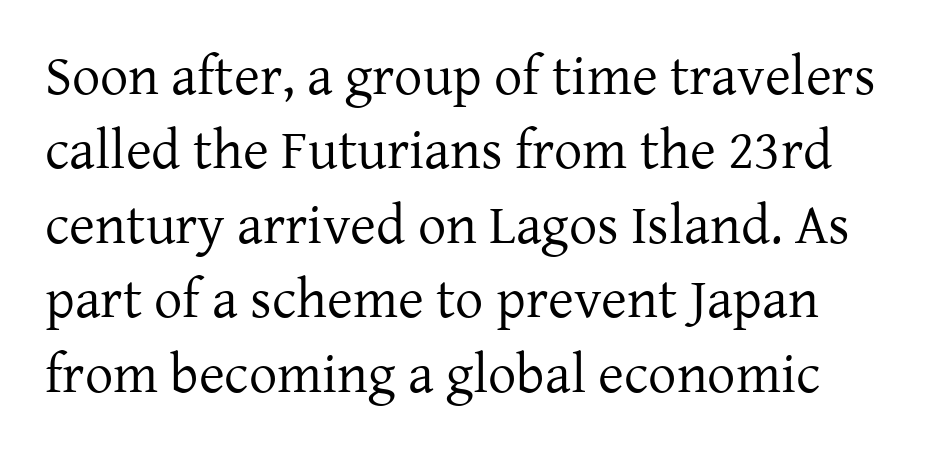
Is this a sans? No — the strokes have serifs. You could not count columns in this text — the font is proportionally spaced. Students, note that the glyphs here touch the page at normal intervals. Quick note: underline off.
